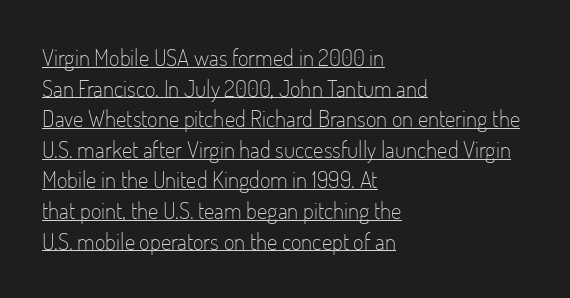
A typographer would call this underscored text. Evenly set lines give the paragraph a standard silhouette. Line starts are locked; line ends wander. Every character sits straight up, as roman type does.
